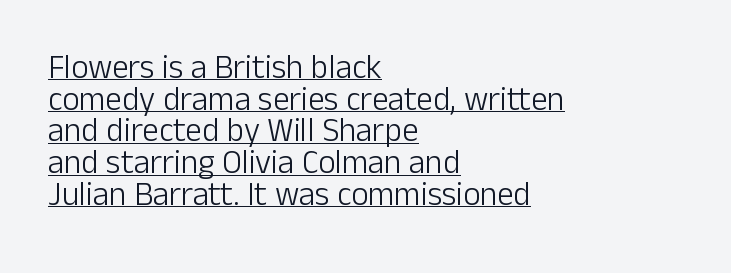
The image shows 33 px light sans-serif type, upright; set left-aligned, tight line spacing (0.96x), normal letter spacing, underlined; low stroke contrast and a medium x-height.
